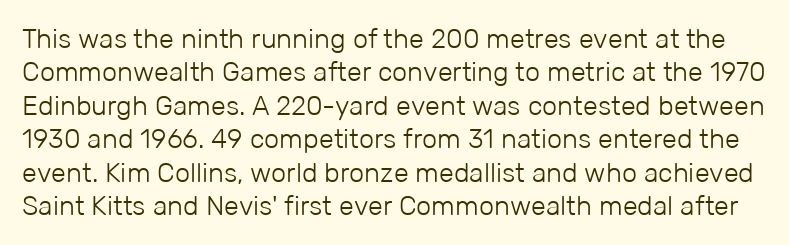
Q: Is the text bold? A: No.
Q: Is the text italic (slanted)? A: No, it is upright.
Q: Is the text underlined? A: No.
Q: Is the spacing between letters normal or unusually wide? A: Normal.
